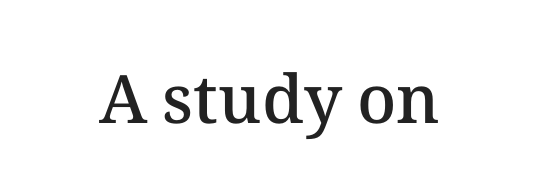
{"italic": "no", "bold": "semi", "weight": "semibold", "width": "normal", "stroke_contrast": "medium", "x_height": "medium", "monospaced": "no", "underline": "no", "letter_spacing": "normal", "letter_spacing_em": 0.0, "glyph_px": 67}
